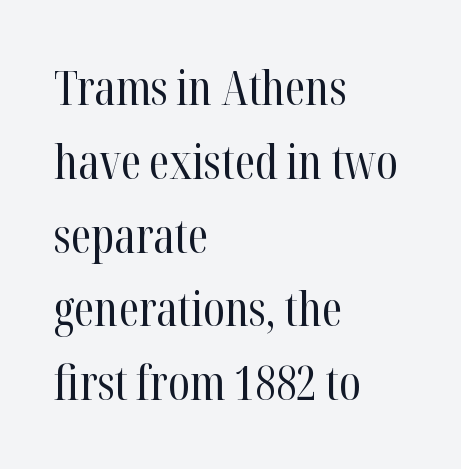
The characters display serif detailing at their extremities. Words appear dense and cohesive because spacing is normal. Compared with a centered layout, this one pins lines to the left instead. Beneath every word, the page is bare.
